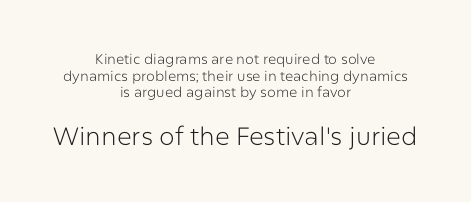
The space beneath each line is pristine and unruled. Line starts and ends both wander, symmetrically. The later block is typeset at a bigger size than the earlier block. There is no visible air inserted between adjacent glyphs. The strokes carry an ordinary text weight at most.
